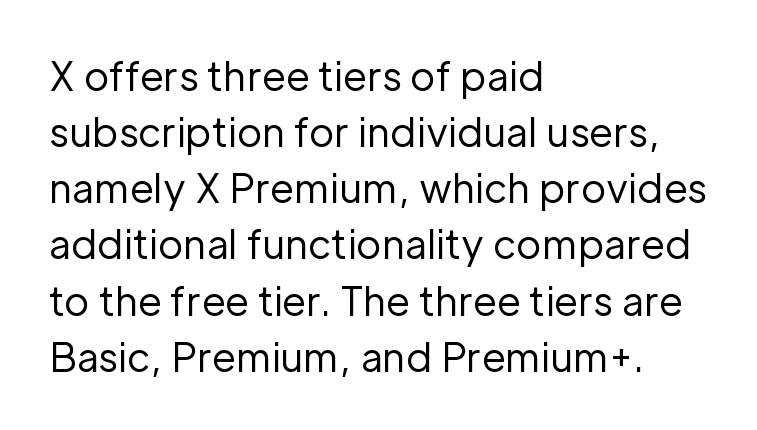
Q: Is the text bold? A: No.
Q: Is the text italic (slanted)? A: No, it is upright.
Q: Is the typeface a serif or a sans-serif typeface? A: Sans-serif.
Q: Is the text underlined? A: No.
Q: How is the paragraph aligned? A: Left-aligned.
Q: Is the spacing between letters normal or unusually wide? A: Normal.
Q: Is the spacing between lines tight, normal or loose? A: Normal.
Q: Width (condensed, normal, or wide)? A: Normal.
Q: Stroke contrast? A: Low.
Q: x-height? A: Medium.
Q: Monospaced? A: No.
